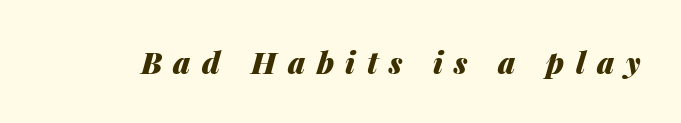
The space directly below the letters is spotless. Loose tracking; the words dissolve into strings of separated letters. Pretty heavy lettering here — definitely bold. Does the lettering tilt? It does — this is italic.
